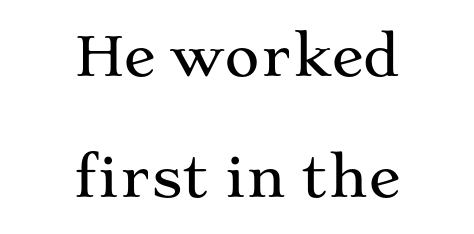
Q: Is the text italic (slanted)? A: No, it is upright.
Q: Is the typeface a serif or a sans-serif typeface? A: Serif.
Q: Is the text underlined? A: No.
Q: How is the paragraph aligned? A: Centered.
Q: Is the spacing between letters normal or unusually wide? A: Normal.
Q: Is the spacing between lines tight, normal or loose? A: Loose.
Q: Width (condensed, normal, or wide)? A: Wide.
Q: Stroke contrast? A: Medium.
Q: x-height? A: Medium.
Q: Monospaced? A: No.
